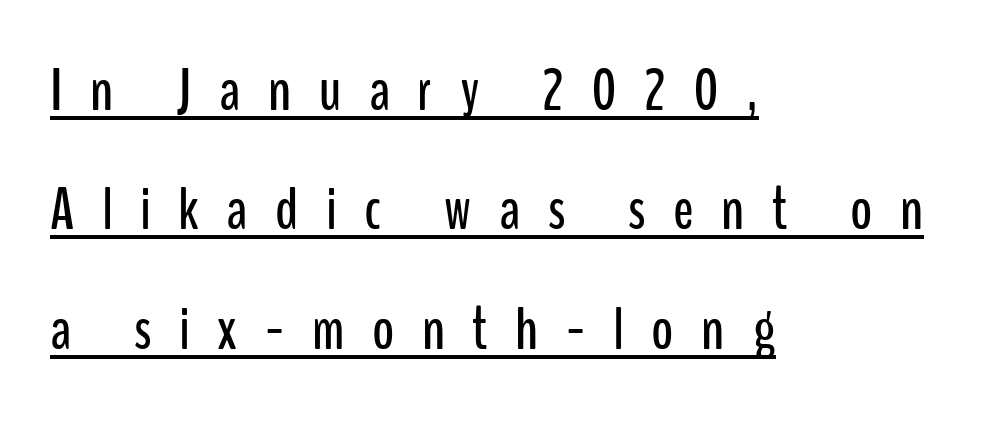
The image shows 60 px condensed sans-serif type, upright; set left-aligned, loose line spacing (1.99x), unusually wide letter spacing (+0.46 em), underlined; low stroke contrast and a medium x-height.
